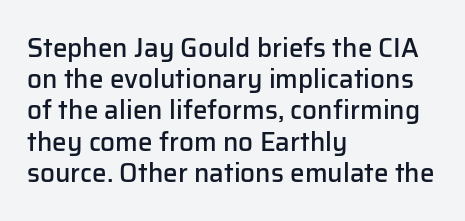
Q: Is the text bold? A: Semi-bold.
Q: Is the text italic (slanted)? A: No, it is upright.
Q: Is the text underlined? A: No.
Q: How is the paragraph aligned? A: Left-aligned.
Q: Is the spacing between letters normal or unusually wide? A: Normal.
